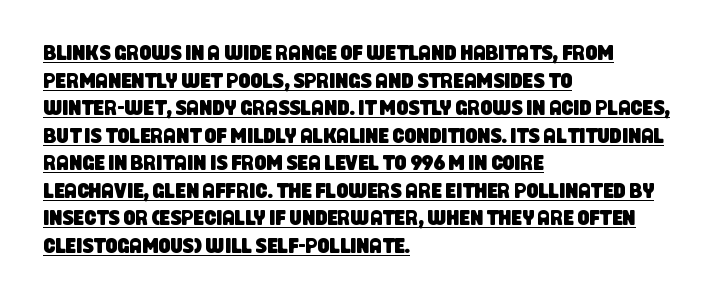
Q: Is the text underlined? A: Yes.
Q: How is the paragraph aligned? A: Left-aligned.
Q: Is the spacing between letters normal or unusually wide? A: Normal.
Q: Is the spacing between lines tight, normal or loose? A: Normal.
